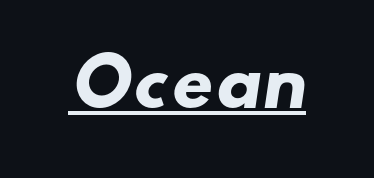
Q: Is the text bold? A: Yes.
Q: Is the typeface a serif or a sans-serif typeface? A: Sans-serif.
Q: Is the text underlined? A: Yes.
Q: Is the spacing between letters normal or unusually wide? A: Normal.
Q: Width (condensed, normal, or wide)? A: Wide.
Q: Stroke contrast? A: Low.
Q: x-height? A: Small.
Q: Monospaced? A: No.
